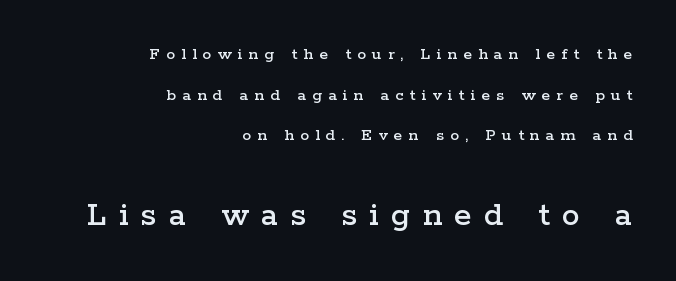
The image shows 36 px wide serif type, upright; set right-aligned, loose line spacing (2.26x), unusually wide letter spacing (+0.34 em), not underlined; the second (bottom) block is 2.0x larger; low stroke contrast and a medium x-height.
